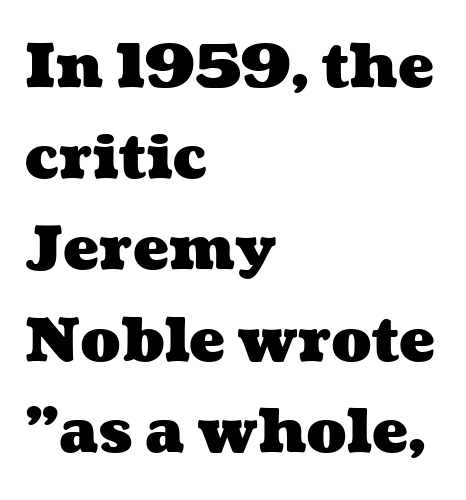
The image shows 60 px heavy, wide type; set left-aligned, normal line spacing (1.52x), normal letter spacing, not underlined; medium stroke contrast and a medium x-height.
